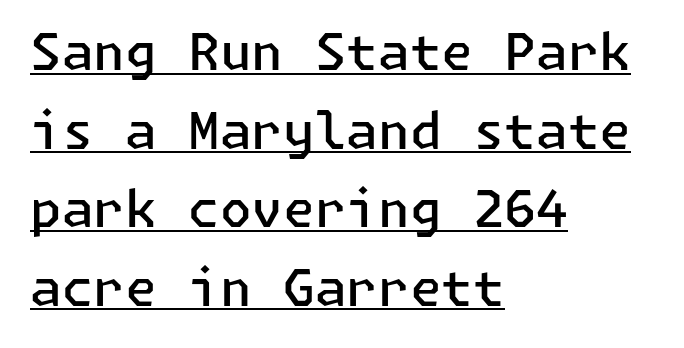
{"serif": "no", "italic": "no", "bold": "semi", "weight": "semibold", "width": "normal", "stroke_contrast": "low", "x_height": "medium", "underline": "yes", "align": "left", "line_spacing": "normal", "line_spacing_ratio": 1.54, "letter_spacing": "normal", "letter_spacing_em": 0.0, "glyph_px": 51}
